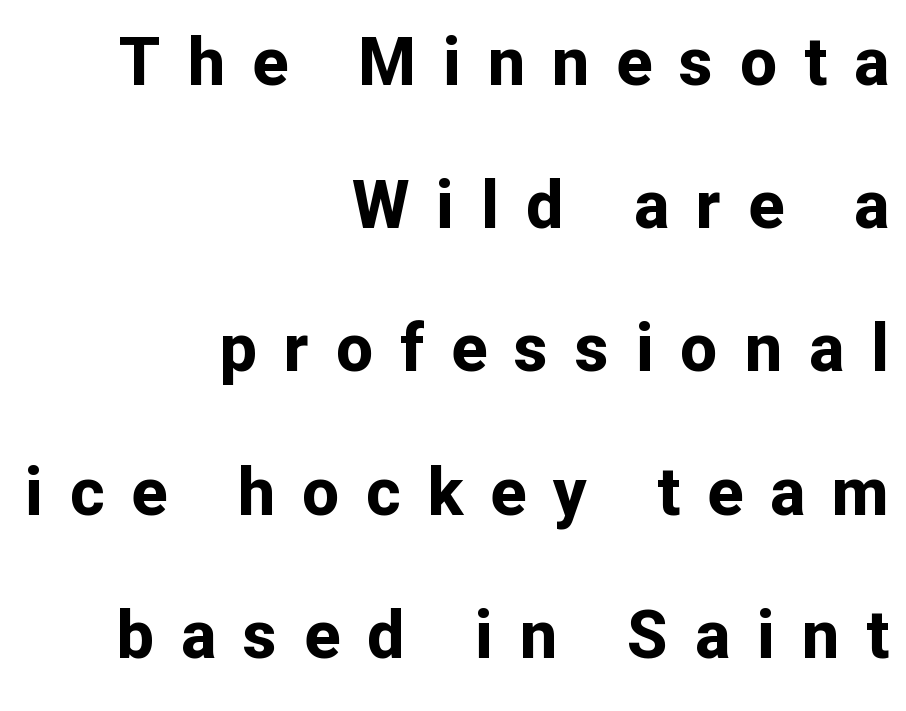
Q: Is the text bold? A: Yes.
Q: Is the text italic (slanted)? A: No, it is upright.
Q: Is the typeface a serif or a sans-serif typeface? A: Sans-serif.
Q: Is the text underlined? A: No.
Q: How is the paragraph aligned? A: Right-aligned.
Q: Is the spacing between letters normal or unusually wide? A: Unusually wide.
Q: Is the spacing between lines tight, normal or loose? A: Loose.
Q: Width (condensed, normal, or wide)? A: Normal.
Q: Stroke contrast? A: Low.
Q: x-height? A: Medium.
Q: Monospaced? A: No.
